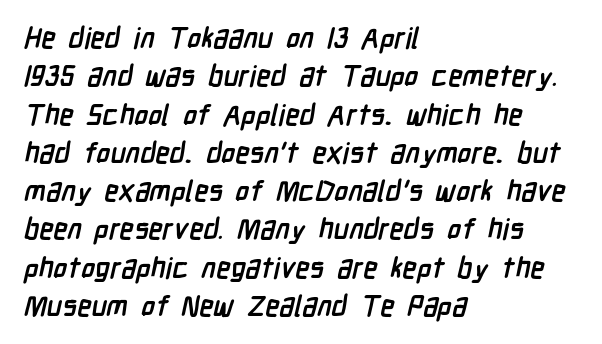
Q: Is the text bold? A: Yes.
Q: Is the typeface a serif or a sans-serif typeface? A: Sans-serif.
Q: Is the text underlined? A: No.
Q: How is the paragraph aligned? A: Left-aligned.
Q: Is the spacing between letters normal or unusually wide? A: Normal.
Q: Is the spacing between lines tight, normal or loose? A: Normal.
Q: Width (condensed, normal, or wide)? A: Condensed.
Q: Stroke contrast? A: Low.
Q: x-height? A: Medium.
Q: Monospaced? A: No.
